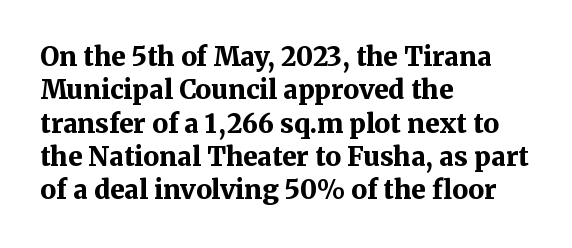
In terms of posture, this sample is upright. Look at the stroke-to-counter ratio: heavy, a bold. Notice how descenders clear the ascenders below comfortably — that's standard leading. The zone under the glyphs is completely vacant. The rendering keeps characters at their native spacing.
